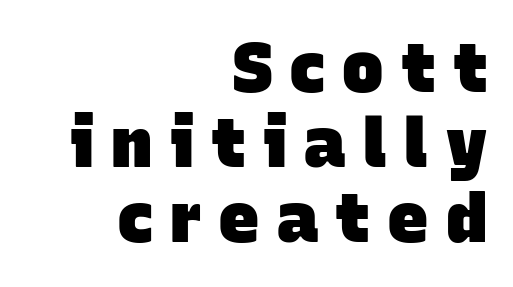
Q: Is the text bold? A: Yes.
Q: Is the typeface a serif or a sans-serif typeface? A: Sans-serif.
Q: Is the text underlined? A: No.
Q: How is the paragraph aligned? A: Right-aligned.
Q: Is the spacing between letters normal or unusually wide? A: Unusually wide.
Q: Is the spacing between lines tight, normal or loose? A: Tight.
Q: Width (condensed, normal, or wide)? A: Normal.
Q: Stroke contrast? A: Low.
Q: x-height? A: Large.
Q: Monospaced? A: No.
